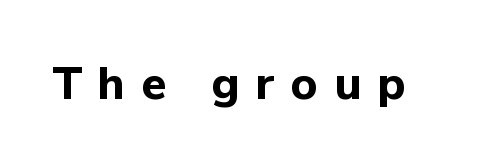
The image shows 46 px bold sans-serif type, upright; set unusually wide letter spacing (+0.35 em), not underlined; low stroke contrast and a medium x-height.
